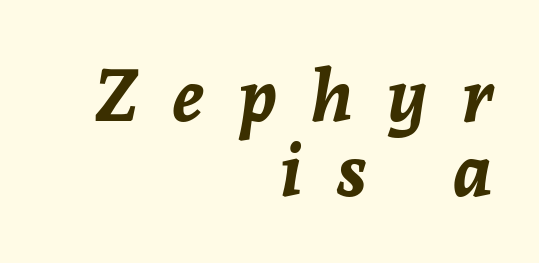
The lines are quadded right. This sample has the flowing, uneven cadence of proportional lettering. The gap between lines stays unmarked. Here the glyphs are tracked loosely, breaking word shapes into spaced letters.
